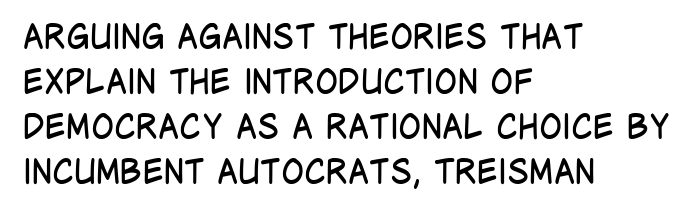
The image shows 34 px regular-weight, condensed sans-serif type, upright; set left-aligned, normal line spacing (1.32x), normal letter spacing, not underlined; low stroke contrast and a large x-height.
